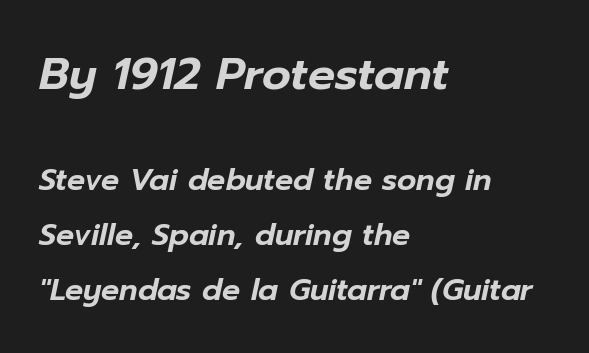
Short note: letters normally spaced. The setting favours the left margin, as ordinary paragraphs usually do. These lines are rendered in a variable-pitch font. Descender tails drop into unmarked territory.
